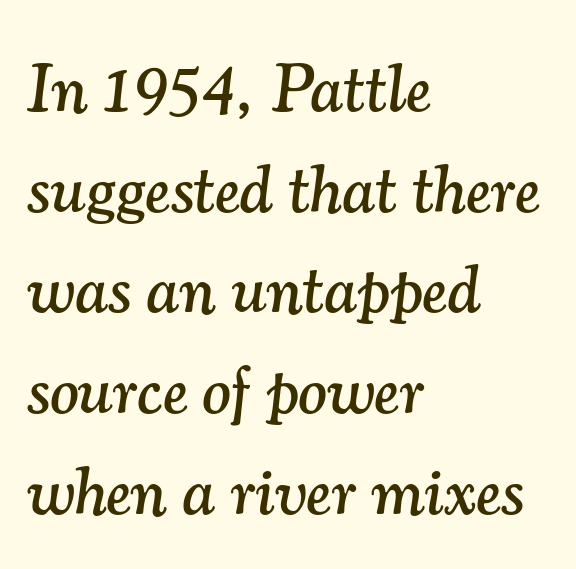
Standard letterfit; no display-style spreading of the glyphs. The whole block is typeset with a tilt. Only glyphs here, with clear space below each row. Typeset ragged right — the left edge is the straight one. This sample uses a serif face. The passage shown stacks its lines at a standard gap.
